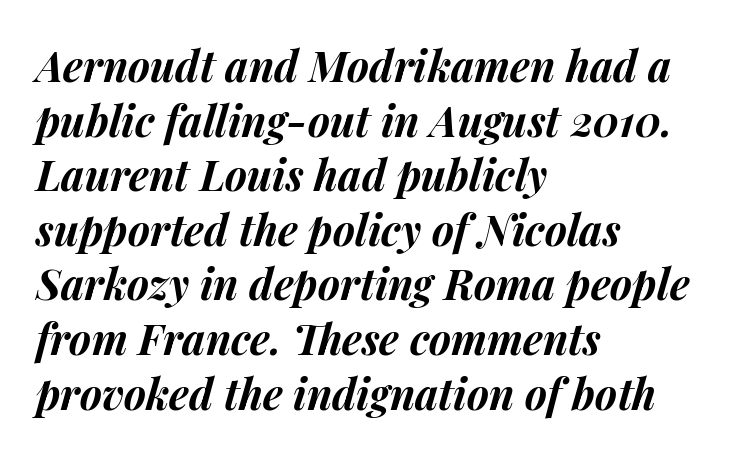
Q: Is the text bold? A: Yes.
Q: Is the text italic (slanted)? A: Yes, it leans right by about 14 degrees.
Q: Is the text underlined? A: No.
Q: How is the paragraph aligned? A: Left-aligned.
Q: Is the spacing between letters normal or unusually wide? A: Normal.
Q: Is the spacing between lines tight, normal or loose? A: Normal.
Q: Width (condensed, normal, or wide)? A: Normal.
Q: Stroke contrast? A: Medium.
Q: x-height? A: Medium.
Q: Monospaced? A: No.
